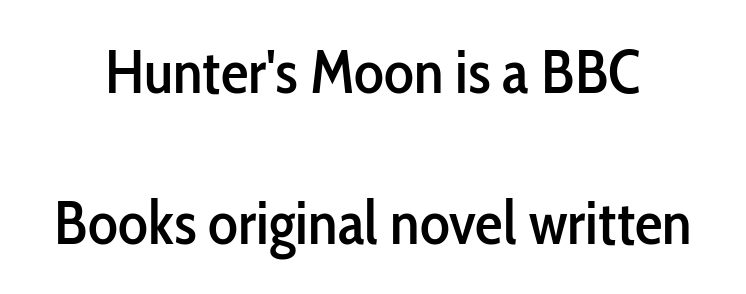
Classification — sans serif. This sample has the flowing, uneven cadence of proportional lettering. Vertically, the passage feels expansive, rows floating well apart. The letters stand straight up with perfectly vertical stems. The words here are not underlined. Glyph-to-glyph distance matches everyday printed text.
